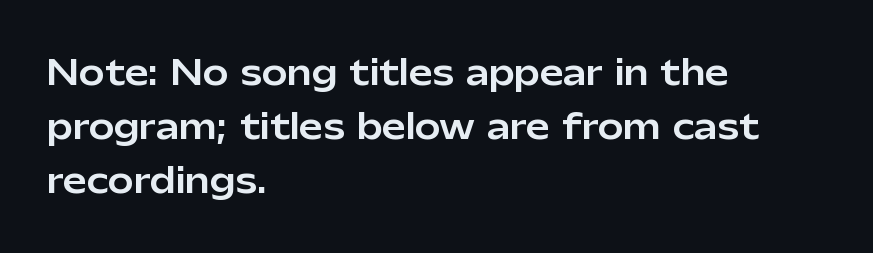
{"serif": "no", "italic": "no", "width": "normal", "stroke_contrast": "low", "x_height": "medium", "monospaced": "no", "underline": "no", "align": "left", "line_spacing": "normal", "line_spacing_ratio": 1.59, "letter_spacing": "normal", "letter_spacing_em": 0.0, "glyph_px": 34}
